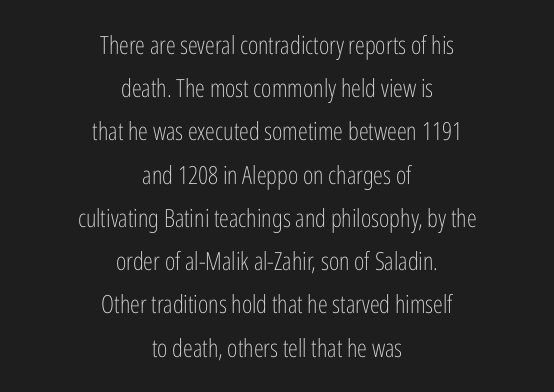
{"italic": "no", "bold": "no", "underline": "no", "align": "center", "line_spacing_ratio": 1.73, "letter_spacing": "normal", "letter_spacing_em": 0.0, "glyph_px": 25}
